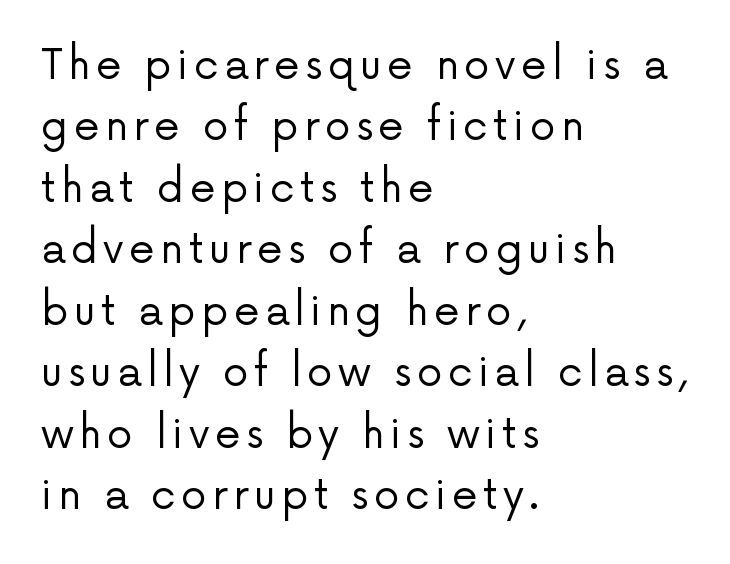
Q: Is the text bold? A: No.
Q: Is the text italic (slanted)? A: No, it is upright.
Q: Is the typeface a serif or a sans-serif typeface? A: Sans-serif.
Q: Is the text underlined? A: No.
Q: How is the paragraph aligned? A: Left-aligned.
Q: Is the spacing between lines tight, normal or loose? A: Normal.
Q: Width (condensed, normal, or wide)? A: Normal.
Q: Stroke contrast? A: Low.
Q: x-height? A: Medium.
Q: Monospaced? A: No.
